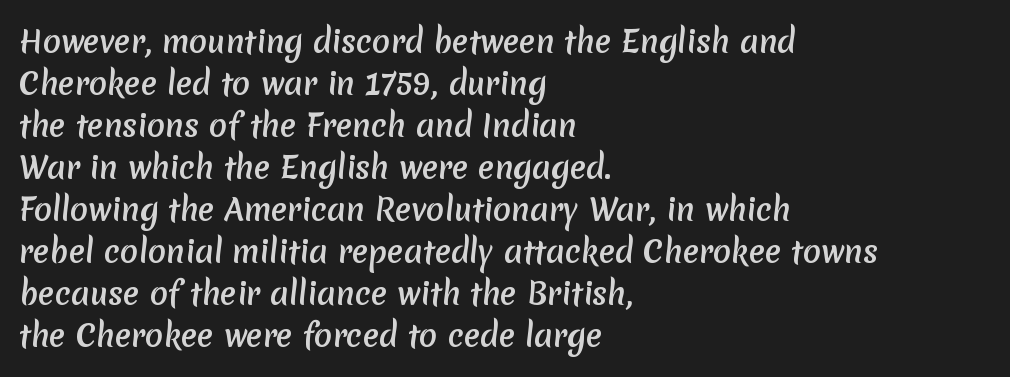
No feet cap the strokes, marking this as sans-serif type. Nothing unusual about the tracking: characters are spaced as the font intends. Line spacing here is normal. This sample has the flowing, uneven cadence of proportional lettering. Look at the stroke-to-counter ratio: heavy, a bold.
